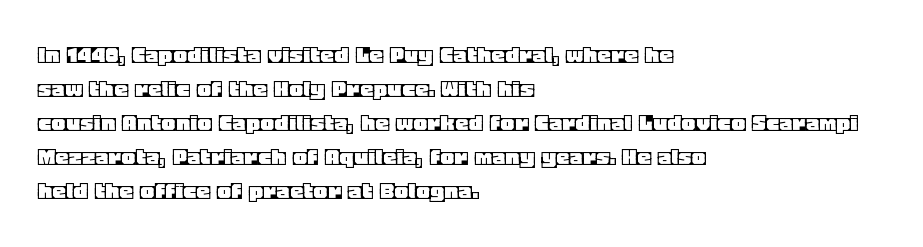
This sample uses plain, unmodified letter spacing. The setting favours the left margin, as ordinary paragraphs usually do. Does the lettering tilt? It doesn't — this is upright. Is there much room between lines? A standard amount, neither cramped nor airy.
